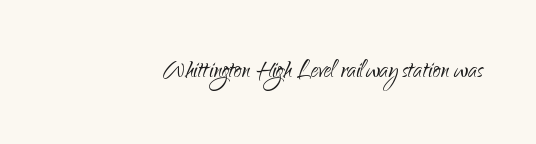
Q: Is the text bold? A: No.
Q: Is the text italic (slanted)? A: Yes.
Q: Is the typeface a serif or a sans-serif typeface? A: Sans-serif.
Q: Is the text underlined? A: No.
Q: How is the paragraph aligned? A: Right-aligned.
Q: Is the spacing between letters normal or unusually wide? A: Normal.
Q: Width (condensed, normal, or wide)? A: Normal.
Q: Stroke contrast? A: Low.
Q: x-height? A: Small.
Q: Monospaced? A: No.
